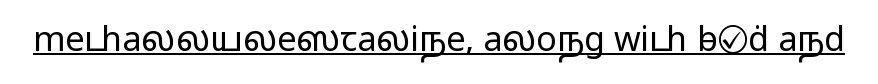
The image shows 34 px regular-weight, wide sans-serif type, upright; set normal letter spacing, underlined; low stroke contrast and a medium x-height.
